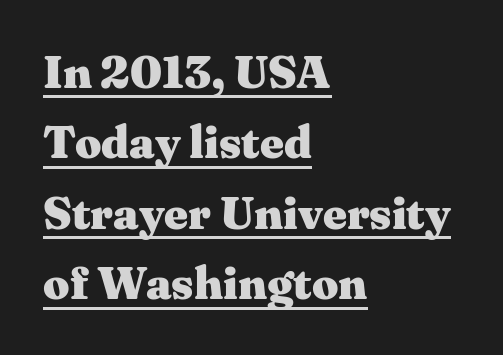
The image shows 46 px heavy, wide serif type, upright; set left-aligned, normal line spacing (1.53x), normal letter spacing, underlined; medium stroke contrast and a medium x-height.
